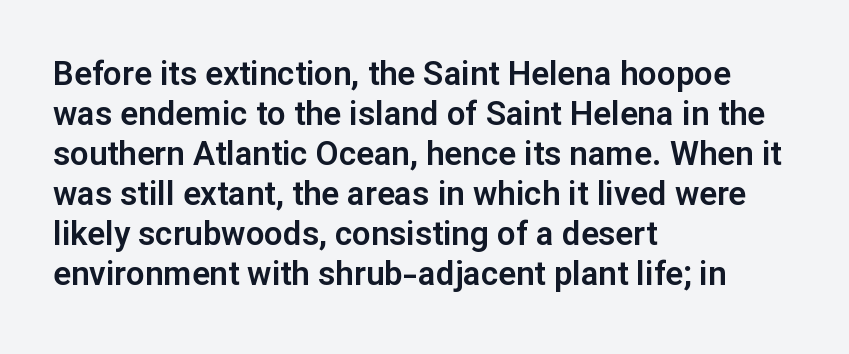
Q: Is the text italic (slanted)? A: No, it is upright.
Q: Is the typeface a serif or a sans-serif typeface? A: Sans-serif.
Q: Is the text underlined? A: No.
Q: How is the paragraph aligned? A: Left-aligned.
Q: Is the spacing between letters normal or unusually wide? A: Normal.
Q: Width (condensed, normal, or wide)? A: Normal.
Q: Stroke contrast? A: Low.
Q: x-height? A: Medium.
Q: Monospaced? A: No.
